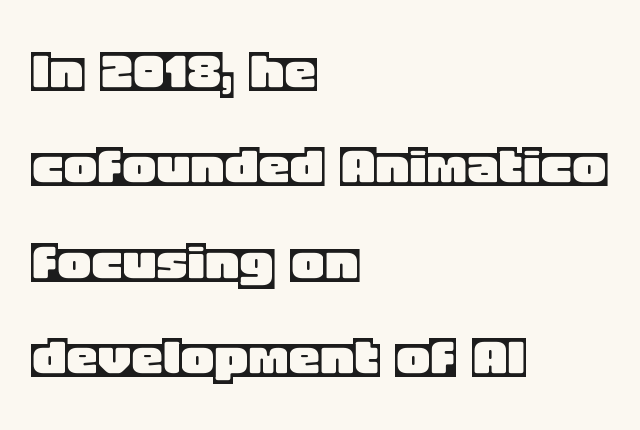
Q: Is the text italic (slanted)? A: No, it is upright.
Q: Is the text underlined? A: No.
Q: How is the paragraph aligned? A: Left-aligned.
Q: Is the spacing between letters normal or unusually wide? A: Normal.
Q: Is the spacing between lines tight, normal or loose? A: Normal.
Q: Width (condensed, normal, or wide)? A: Normal.
Q: x-height? A: Large.
Q: Monospaced? A: No.
